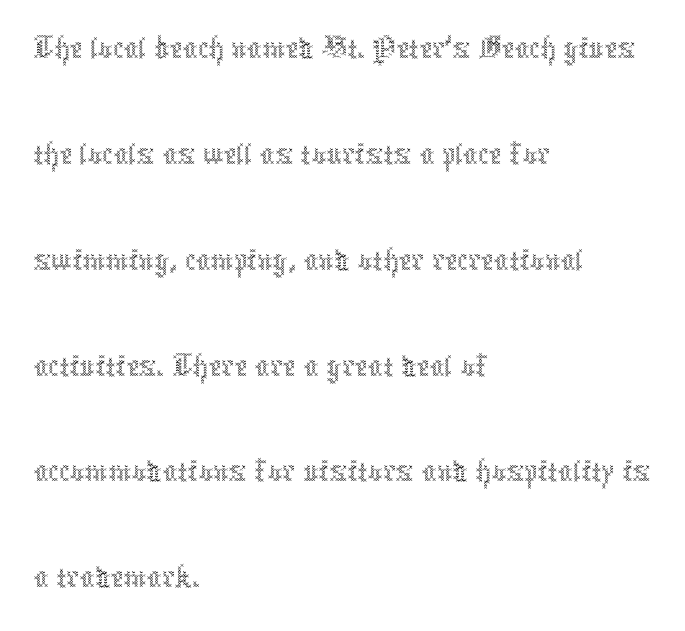
Spacing verdict: proportional, widths tailored to each character. The designer left line spacing at the default. No italicization has been applied; the sample stays upright. Each row of text sits above clean, open space. The face looks like a standard text weight, possibly lighter.
